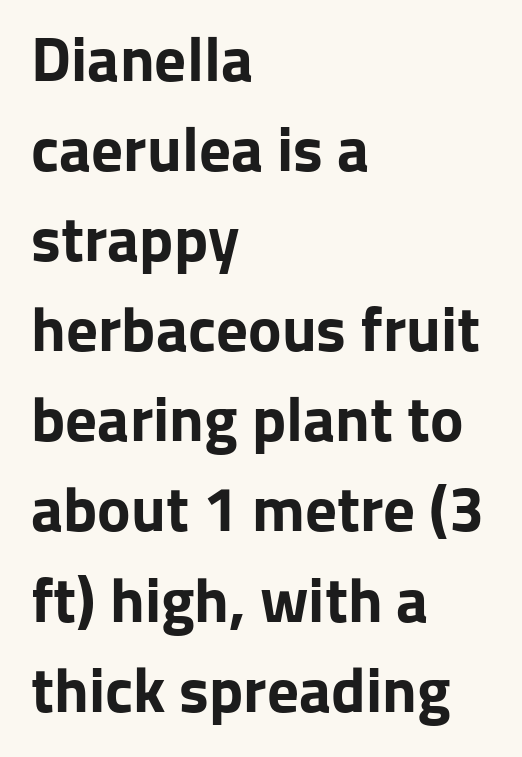
{"serif": "no", "italic": "no", "bold": "yes", "weight": "bold", "width": "normal", "stroke_contrast": "low", "x_height": "medium", "monospaced": "no", "underline": "no", "align": "left", "line_spacing": "normal", "line_spacing_ratio": 1.43, "letter_spacing": "normal", "letter_spacing_em": 0.0, "glyph_px": 63}
